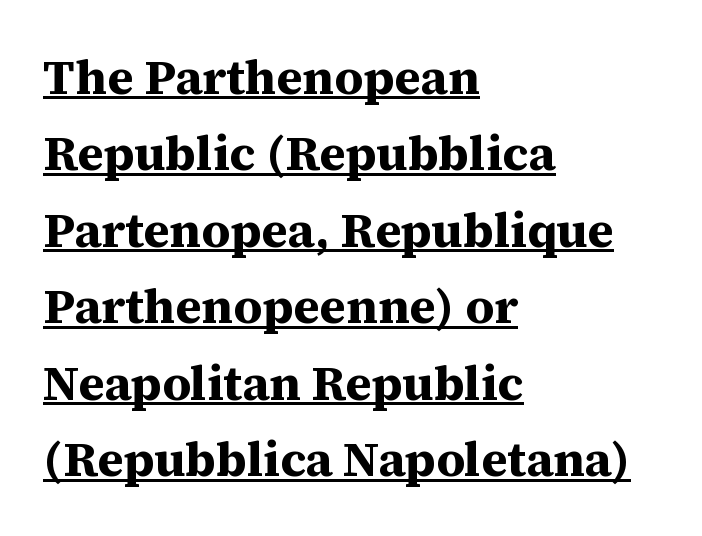
Q: Is the text bold? A: Yes.
Q: Is the text italic (slanted)? A: No, it is upright.
Q: Is the typeface a serif or a sans-serif typeface? A: Serif.
Q: Is the text underlined? A: Yes.
Q: How is the paragraph aligned? A: Left-aligned.
Q: Is the spacing between letters normal or unusually wide? A: Normal.
Q: Is the spacing between lines tight, normal or loose? A: Normal.
Q: Width (condensed, normal, or wide)? A: Normal.
Q: Stroke contrast? A: Medium.
Q: x-height? A: Medium.
Q: Monospaced? A: No.
